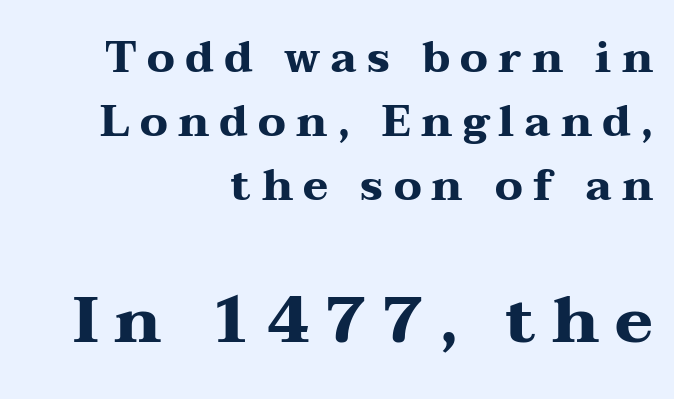
{"serif": "yes", "italic": "no", "bold": "yes", "weight": "heavy", "width": "wide", "stroke_contrast": "medium", "x_height": "medium", "monospaced": "no", "underline": "no", "align": "right", "line_spacing": "normal", "line_spacing_ratio": 1.49, "letter_spacing": "wide", "letter_spacing_em": 0.24, "larger_block": "second", "size_ratio": 1.51, "glyph_px": 65}
